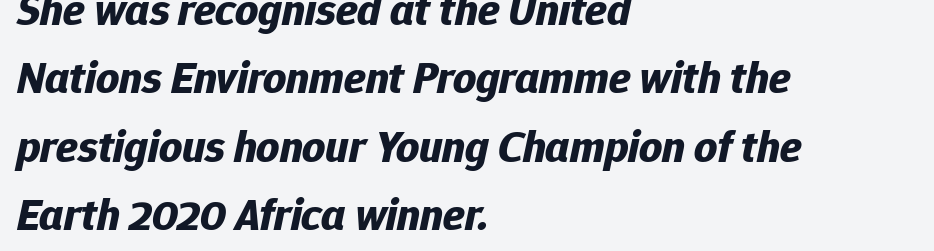
The image shows 45 px bold type, italic (leaning right); set left-aligned, normal line spacing (1.52x), normal letter spacing, not underlined; low stroke contrast and a medium x-height.
